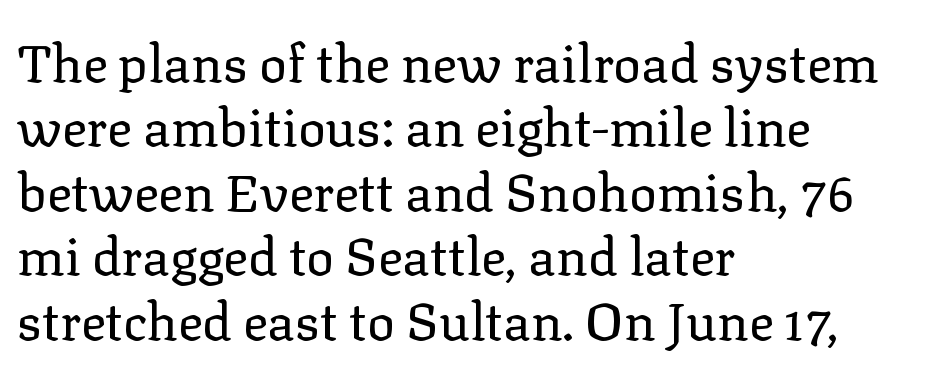
The rendering uses natural spacing where letterforms have individual widths. Reading down the block, your eye returns to a fixed left position each line. The space beneath each line is pristine and unruled. Serifs: yes, visible at the terminals of the letterforms.
